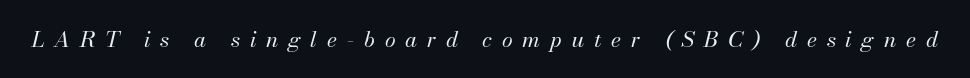
The image shows 22 px text type, italic (leaning right); set unusually wide letter spacing (+0.44 em), not underlined.
